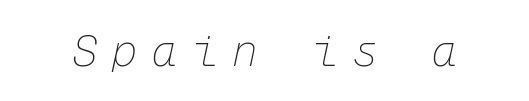
{"italic": "yes", "lean": "right", "slant_degrees": 12, "bold": "no", "weight": "thin", "width": "normal", "stroke_contrast": "low", "x_height": "medium", "monospaced": "yes", "underline": "no", "letter_spacing": "wide", "letter_spacing_em": 0.33, "glyph_px": 43}
